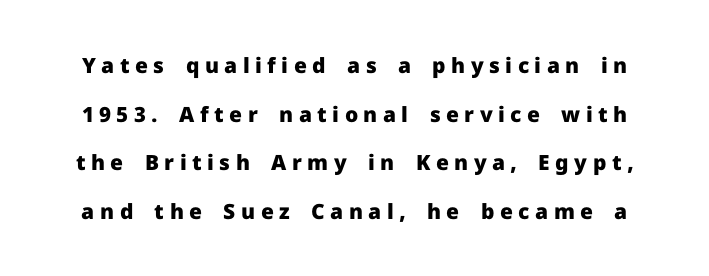
The image shows 21 px bold type, upright; set loose line spacing (2.31x), unusually wide letter spacing (+0.26 em), not underlined.
